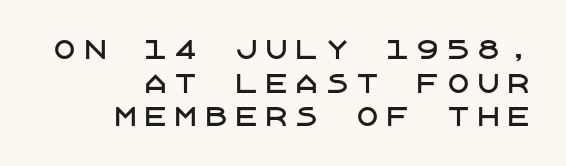
{"italic": "no", "underline": "no", "align": "right", "line_spacing": "normal", "line_spacing_ratio": 1.35, "letter_spacing": "wide", "letter_spacing_em": 0.21, "glyph_px": 25}
